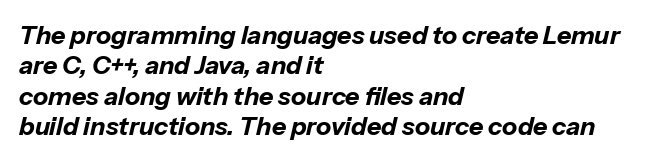
The image shows 25 px bold type, italic (leaning right); set left-aligned, line spacing 1.22x, normal letter spacing, not underlined.
